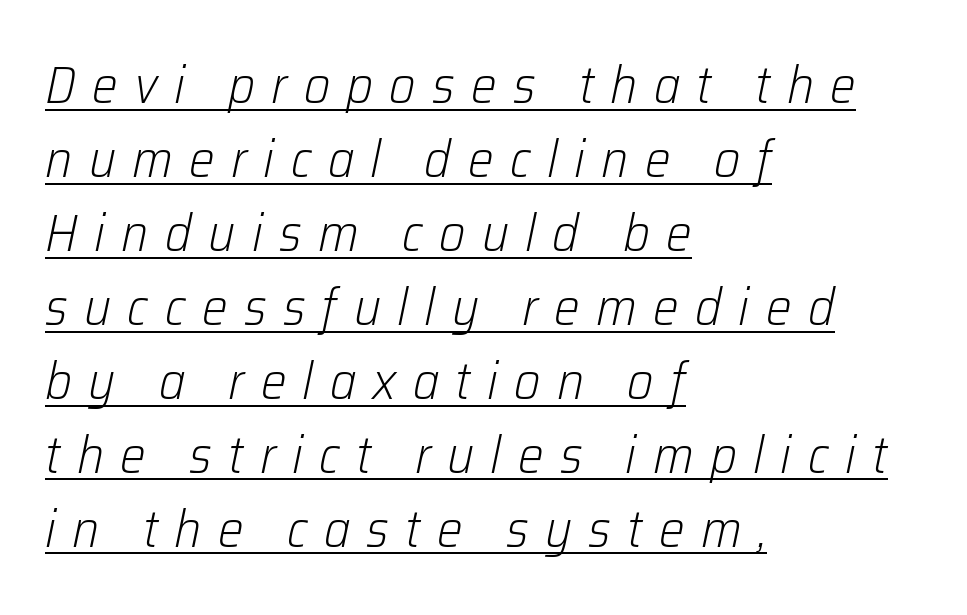
{"italic": "yes", "lean": "right", "slant_degrees": 12, "bold": "no", "weight": "light", "width": "normal", "stroke_contrast": "low", "x_height": "medium", "monospaced": "no", "underline": "yes", "align": "left", "line_spacing": "normal", "line_spacing_ratio": 1.45, "letter_spacing": "wide", "letter_spacing_em": 0.32, "glyph_px": 51}
